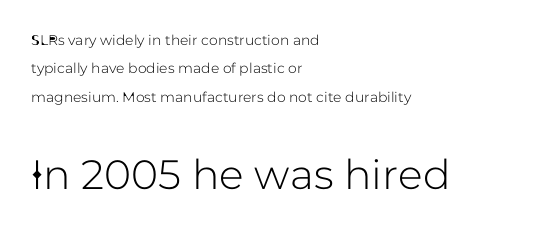
Q: Is the text italic (slanted)? A: No, it is upright.
Q: Is the typeface a serif or a sans-serif typeface? A: Sans-serif.
Q: Is the text underlined? A: No.
Q: How is the paragraph aligned? A: Left-aligned.
Q: Is the spacing between letters normal or unusually wide? A: Normal.
Q: Is the spacing between lines tight, normal or loose? A: Loose.
Q: Which block of text is set in a larger size, the first (top) or the second (bottom)? A: The second (bottom) one.
Q: Width (condensed, normal, or wide)? A: Normal.
Q: Stroke contrast? A: Low.
Q: x-height? A: Medium.
Q: Monospaced? A: No.
